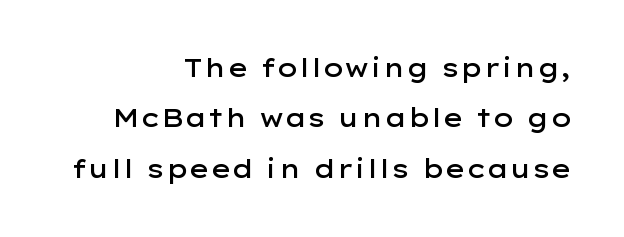
The image shows 25 px text type, upright; set right-aligned, loose line spacing (2.02x), normal letter spacing, not underlined.
